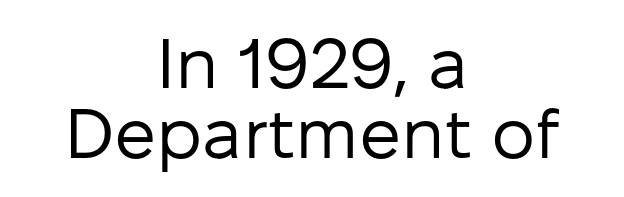
The image shows 70 px regular-weight sans-serif type, upright; set centered, tight line spacing (1.0x), normal letter spacing, not underlined; low stroke contrast and a medium x-height.
